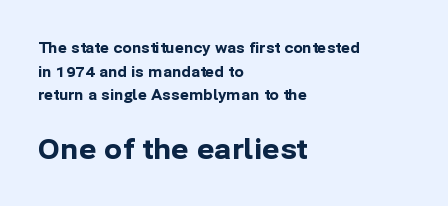
{"italic": "no", "bold": "yes", "underline": "no", "align": "left", "line_spacing": "normal", "line_spacing_ratio": 1.68, "letter_spacing": "normal", "letter_spacing_em": 0.0, "larger_block": "second", "size_ratio": 1.93, "glyph_px": 27}
